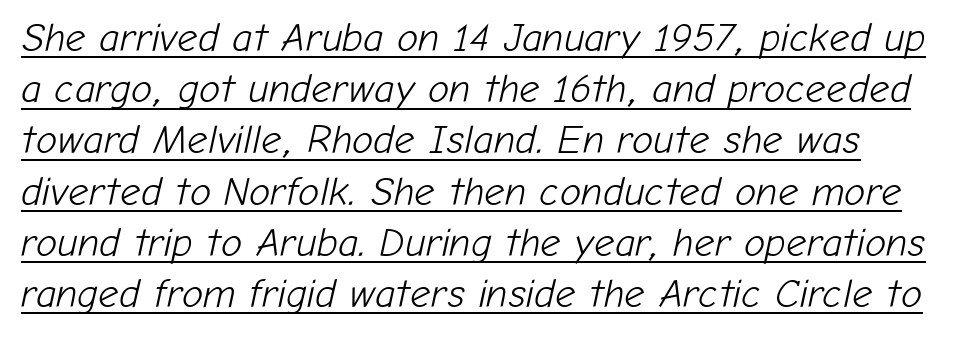
Q: Is the text bold? A: No.
Q: Is the text italic (slanted)? A: Yes, it leans right by about 12 degrees.
Q: Is the text underlined? A: Yes.
Q: Is the spacing between letters normal or unusually wide? A: Normal.
Q: Is the spacing between lines tight, normal or loose? A: Normal.
Q: Width (condensed, normal, or wide)? A: Normal.
Q: Stroke contrast? A: Low.
Q: x-height? A: Medium.
Q: Monospaced? A: No.
